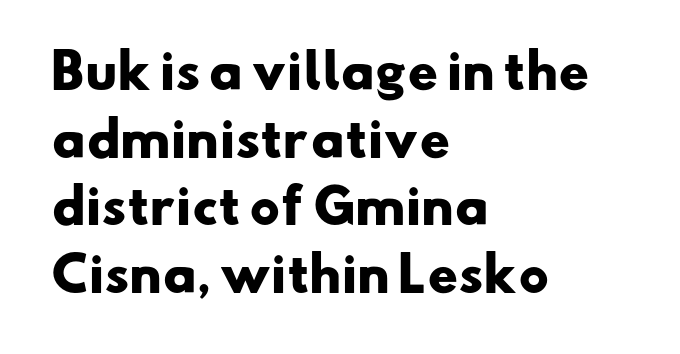
Reading down the block, your eye returns to a fixed left position each line. Unlike a traditional serif, this face leaves its strokes unadorned. In terms of leading, this rendering sits right in the middle. Is this a fixed-width face? No — the glyphs have proportional, varying widths. The typesetting leans heavy: a genuine bold.
